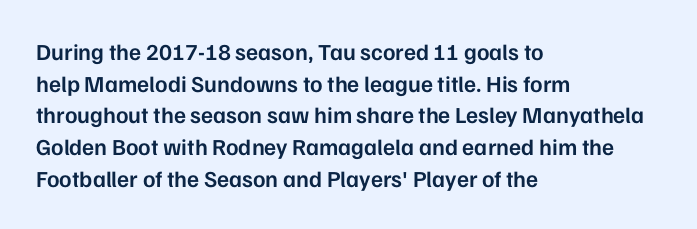
Q: Is the text bold? A: Semi-bold.
Q: Is the text italic (slanted)? A: No, it is upright.
Q: Is the text underlined? A: No.
Q: How is the paragraph aligned? A: Left-aligned.
Q: Is the spacing between letters normal or unusually wide? A: Normal.
Q: Is the spacing between lines tight, normal or loose? A: Normal.
